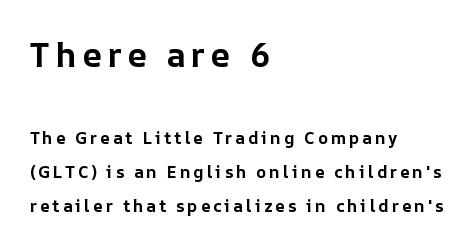
{"italic": "no", "bold": "yes", "weight": "bold", "width": "normal", "stroke_contrast": "low", "x_height": "medium", "monospaced": "no", "underline": "no", "align": "left", "line_spacing": "loose", "line_spacing_ratio": 1.99, "larger_block": "first", "size_ratio": 2.0, "glyph_px": 34}
